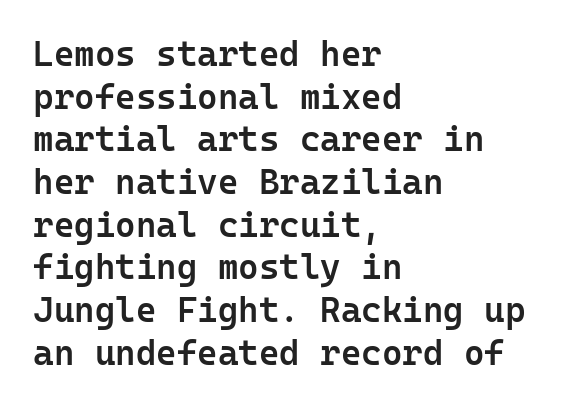
The image shows 35 px semibold sans-serif type, upright, monospaced; set left-aligned, line spacing 1.22x, normal letter spacing, not underlined; low stroke contrast and a medium x-height.
